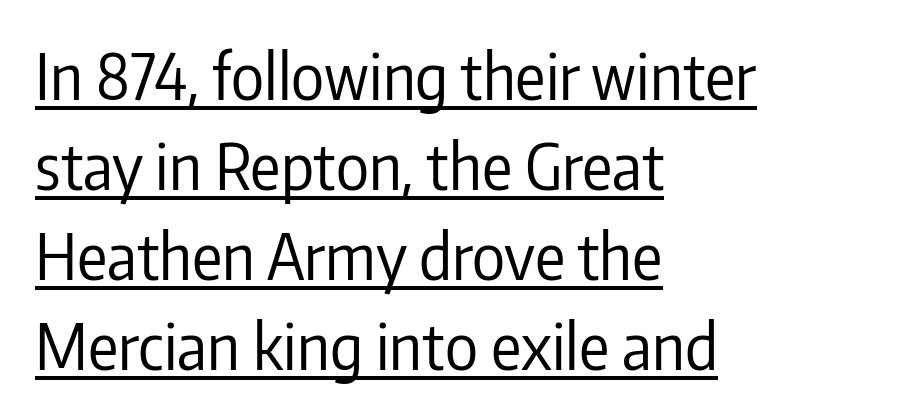
The image shows 63 px regular-weight, condensed sans-serif type, upright; set left-aligned, normal line spacing (1.43x), normal letter spacing, underlined; low stroke contrast and a medium x-height.
